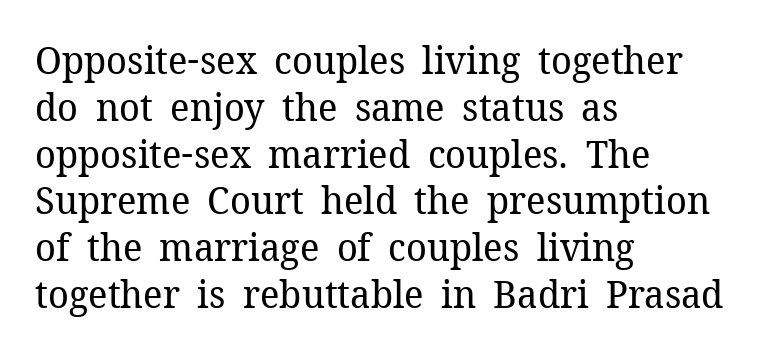
{"serif": "yes", "italic": "no", "bold": "no", "weight": "regular", "width": "normal", "stroke_contrast": "low", "x_height": "medium", "monospaced": "no", "underline": "no", "align": "left", "line_spacing_ratio": 1.2, "letter_spacing": "normal", "letter_spacing_em": 0.0, "glyph_px": 39}
